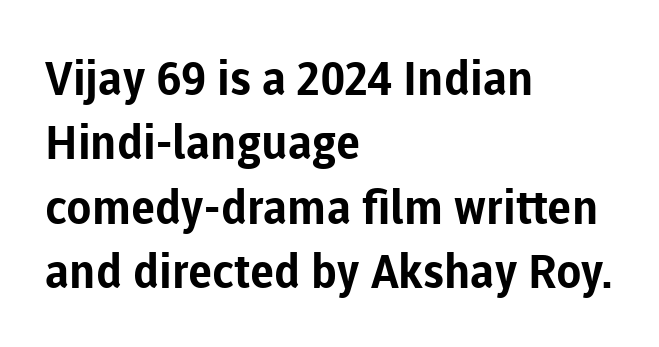
Q: Is the text bold? A: Yes.
Q: Is the text italic (slanted)? A: No, it is upright.
Q: Is the typeface a serif or a sans-serif typeface? A: Sans-serif.
Q: Is the text underlined? A: No.
Q: How is the paragraph aligned? A: Left-aligned.
Q: Is the spacing between letters normal or unusually wide? A: Normal.
Q: Is the spacing between lines tight, normal or loose? A: Normal.
Q: Width (condensed, normal, or wide)? A: Normal.
Q: Stroke contrast? A: Low.
Q: x-height? A: Medium.
Q: Monospaced? A: No.
